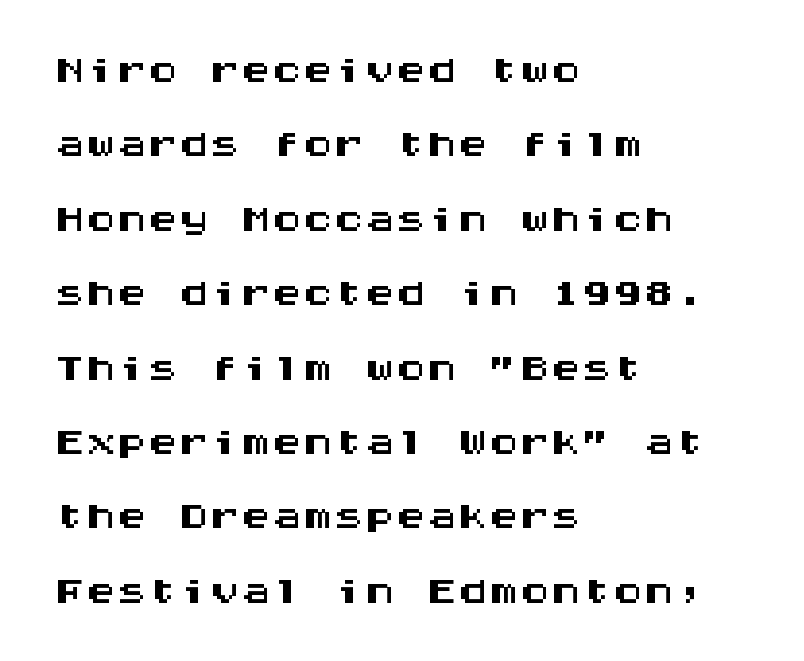
Q: Is the text italic (slanted)? A: No, it is upright.
Q: Is the typeface a serif or a sans-serif typeface? A: Sans-serif.
Q: Is the text underlined? A: No.
Q: How is the paragraph aligned? A: Left-aligned.
Q: Is the spacing between letters normal or unusually wide? A: Normal.
Q: Width (condensed, normal, or wide)? A: Wide.
Q: Stroke contrast? A: Medium.
Q: x-height? A: Large.
Q: Monospaced? A: Yes.
